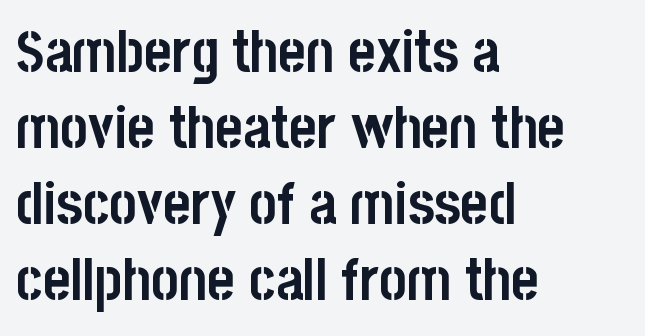
{"serif": "no", "italic": "no", "bold": "yes", "weight": "semibold", "width": "condensed", "stroke_contrast": "low", "x_height": "large", "monospaced": "no", "underline": "no", "align": "left", "line_spacing": "normal", "line_spacing_ratio": 1.29, "letter_spacing": "normal", "letter_spacing_em": 0.0, "glyph_px": 59}
